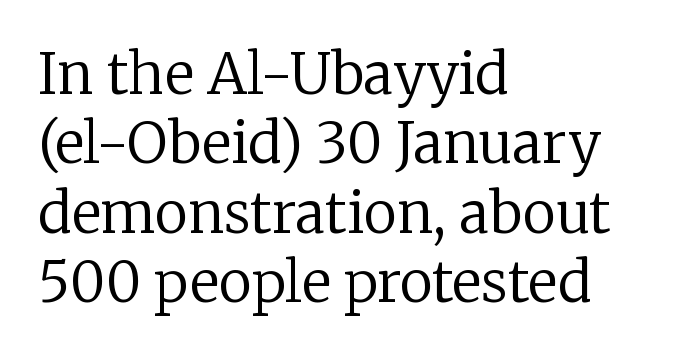
The image shows 56 px regular-weight serif type, upright; set left-aligned, line spacing 1.24x, normal letter spacing, not underlined; low stroke contrast and a medium x-height.
